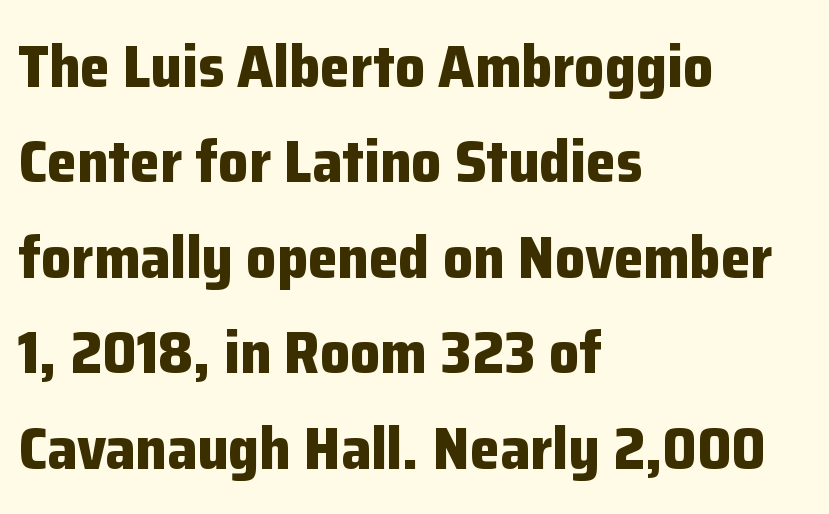
Q: Is the text bold? A: Yes.
Q: Is the text italic (slanted)? A: No, it is upright.
Q: Is the typeface a serif or a sans-serif typeface? A: Sans-serif.
Q: Is the text underlined? A: No.
Q: How is the paragraph aligned? A: Left-aligned.
Q: Is the spacing between letters normal or unusually wide? A: Normal.
Q: Is the spacing between lines tight, normal or loose? A: Normal.
Q: Width (condensed, normal, or wide)? A: Normal.
Q: Stroke contrast? A: Low.
Q: x-height? A: Medium.
Q: Monospaced? A: No.
